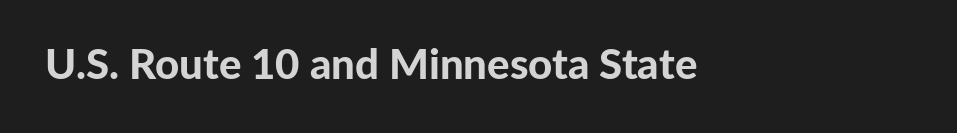
The image shows 42 px bold sans-serif type, upright; set normal letter spacing, not underlined; low stroke contrast and a medium x-height.
